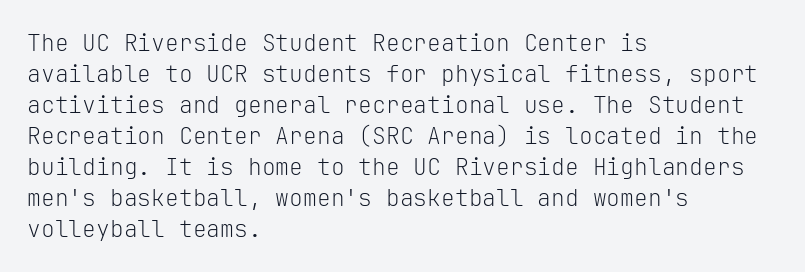
{"italic": "no", "bold": "no", "underline": "no", "align": "left", "line_spacing": "normal", "line_spacing_ratio": 1.35, "letter_spacing": "normal", "letter_spacing_em": 0.0, "glyph_px": 23}
